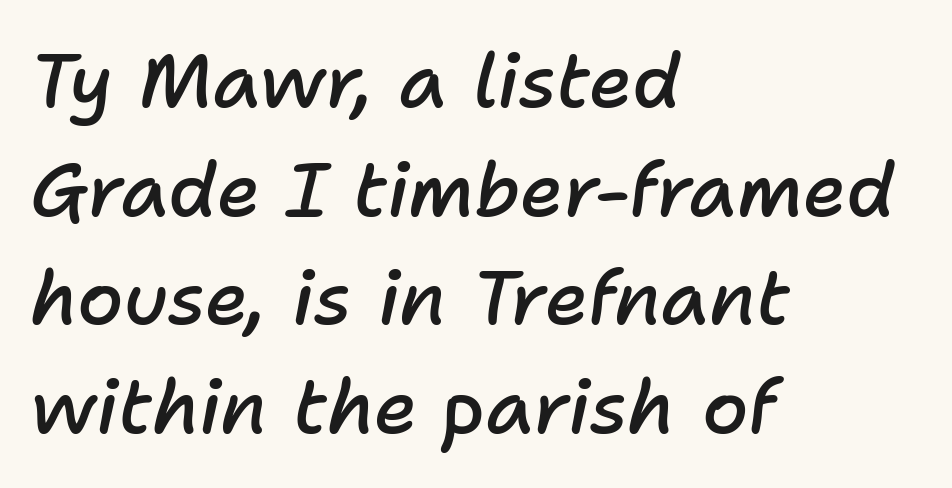
{"italic": "yes", "lean": "right", "slant_degrees": 11, "bold": "semi", "weight": "semibold", "width": "normal", "stroke_contrast": "low", "x_height": "medium", "monospaced": "no", "underline": "no", "align": "left", "line_spacing": "normal", "line_spacing_ratio": 1.45, "letter_spacing": "normal", "letter_spacing_em": 0.0, "glyph_px": 75}
